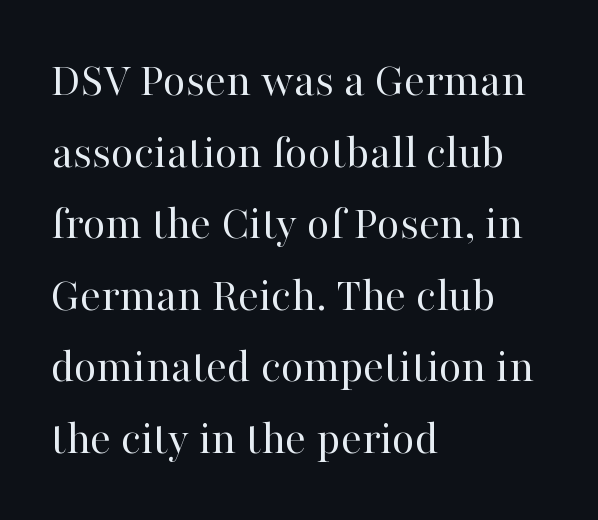
The image shows 49 px regular-weight serif type, upright; set left-aligned, normal line spacing (1.46x), normal letter spacing, not underlined; high stroke contrast and a medium x-height.
